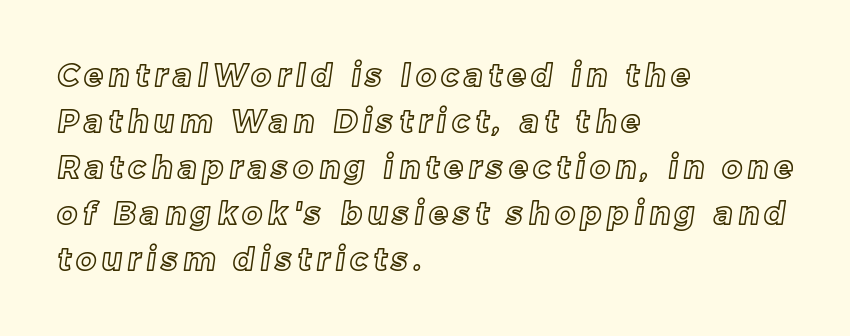
The lines in this sample share a left origin and differ only in where they stop. A normal amount of white space separates one row of letters from the next. Think of a printed novel: that variable character pitch is what you see here. Letters rest on an invisible, unmarked baseline.
